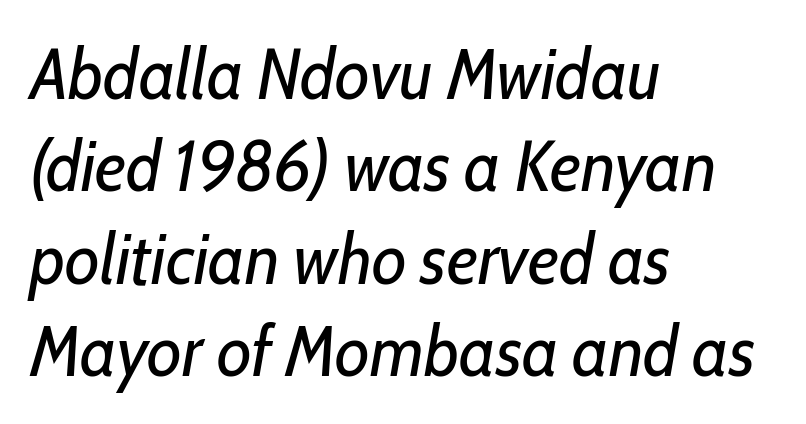
Q: Is the text bold? A: No.
Q: Is the text italic (slanted)? A: Yes, it leans right by about 10 degrees.
Q: Is the text underlined? A: No.
Q: How is the paragraph aligned? A: Left-aligned.
Q: Is the spacing between letters normal or unusually wide? A: Normal.
Q: Is the spacing between lines tight, normal or loose? A: Normal.
Q: Width (condensed, normal, or wide)? A: Condensed.
Q: Stroke contrast? A: Low.
Q: x-height? A: Medium.
Q: Monospaced? A: No.
